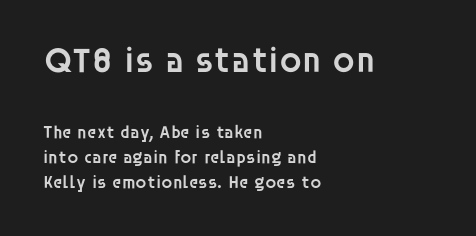
Summary of vertical rhythm: regular, with standard interline spacing. Typographic density is moderately raised because the face is semibold. Words float on clear page, feet unadorned. Notice how the passage keeps a crisp vertical edge on the left only.
